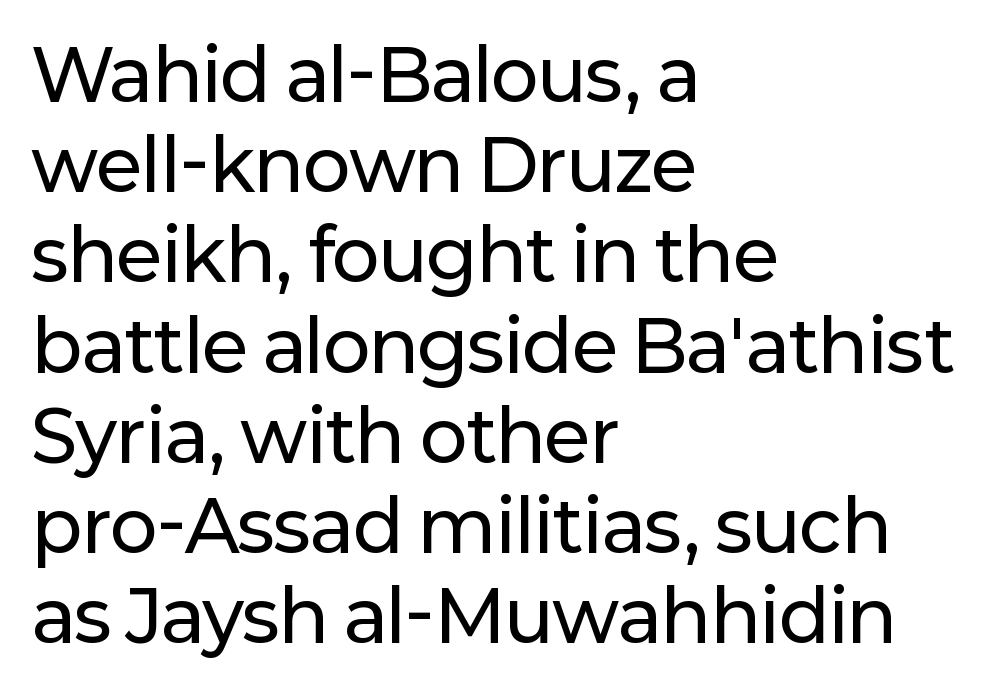
{"serif": "no", "italic": "no", "width": "normal", "stroke_contrast": "low", "x_height": "medium", "monospaced": "no", "underline": "no", "align": "left", "line_spacing": "normal", "line_spacing_ratio": 1.27, "letter_spacing": "normal", "letter_spacing_em": 0.0, "glyph_px": 71}
